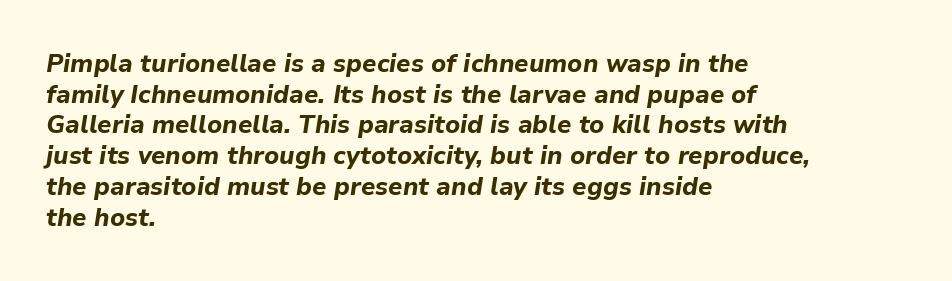
No extra tracking has been applied to these lines. Leftover space on each line is placed entirely after the last word. The zone under the glyphs is completely vacant. Heavy-handed strokes throughout: this text is bold. Characters are canted at an angle relative to the baseline's perpendicular.
